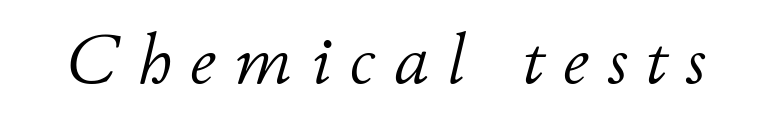
The image shows 72 px light type, italic (leaning right); set unusually wide letter spacing (+0.25 em), not underlined; low stroke contrast and a small x-height.
